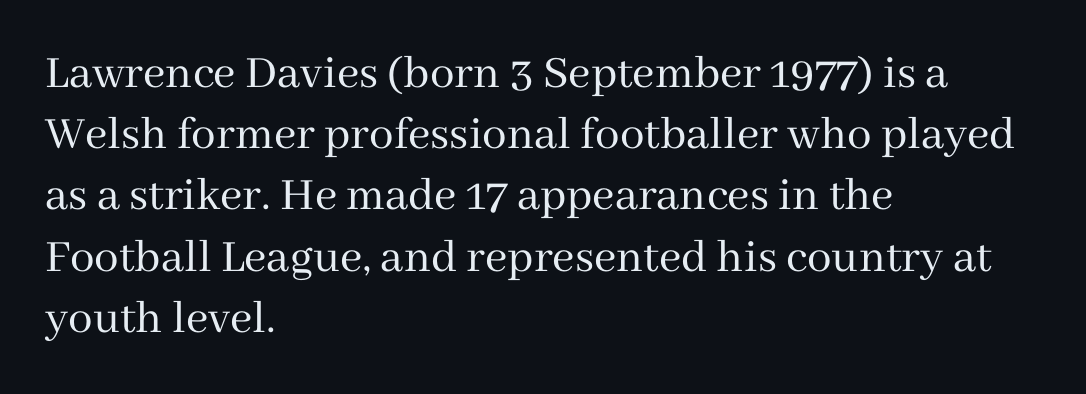
{"serif": "yes", "italic": "no", "bold": "no", "weight": "regular", "width": "normal", "stroke_contrast": "medium", "x_height": "medium", "monospaced": "no", "underline": "no", "align": "left", "line_spacing": "normal", "line_spacing_ratio": 1.25, "letter_spacing": "normal", "letter_spacing_em": 0.0, "glyph_px": 49}
